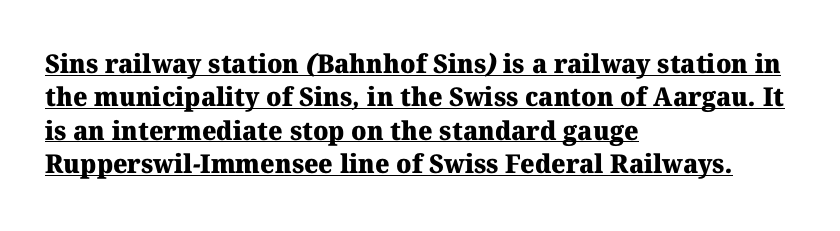
Q: Is the text bold? A: Yes.
Q: Is the text underlined? A: Yes.
Q: How is the paragraph aligned? A: Left-aligned.
Q: Is the spacing between letters normal or unusually wide? A: Normal.
Q: Is the spacing between lines tight, normal or loose? A: Normal.
